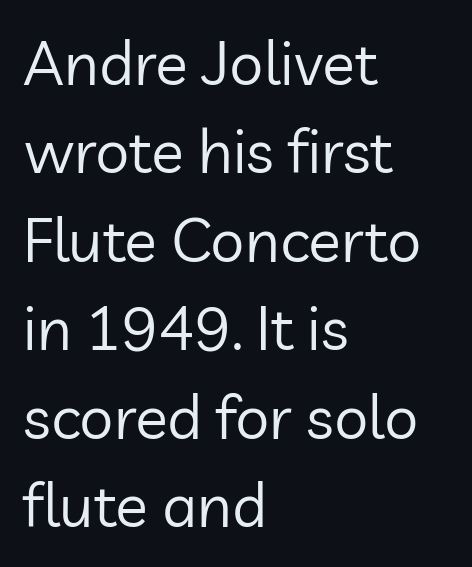
Rendered with straight, roman letterforms. You could not count columns in this text — the font is proportionally spaced. One-word summary of the alignment: left. The passage shown is not underscored anywhere.
